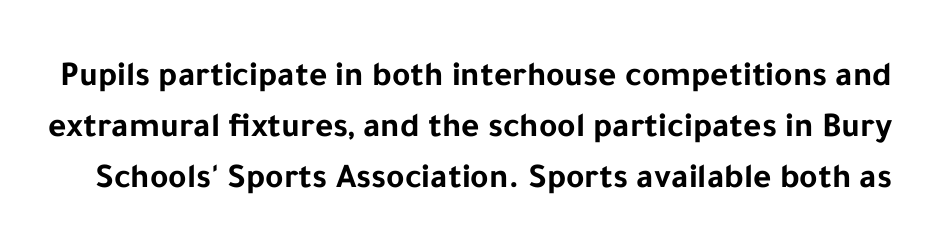
The image shows 35 px bold sans-serif type, upright; set normal line spacing (1.46x), normal letter spacing, not underlined; low stroke contrast and a medium x-height.
